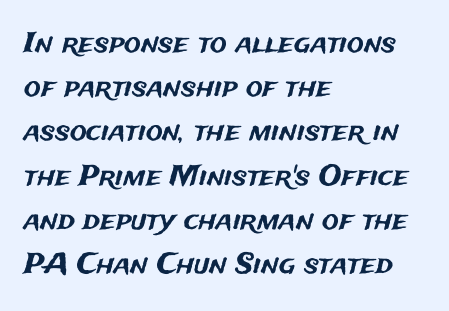
{"serif": "no", "width": "normal", "stroke_contrast": "medium", "x_height": "medium", "monospaced": "no", "underline": "no", "align": "left", "line_spacing": "normal", "line_spacing_ratio": 1.58, "letter_spacing": "normal", "letter_spacing_em": 0.0, "glyph_px": 28}
